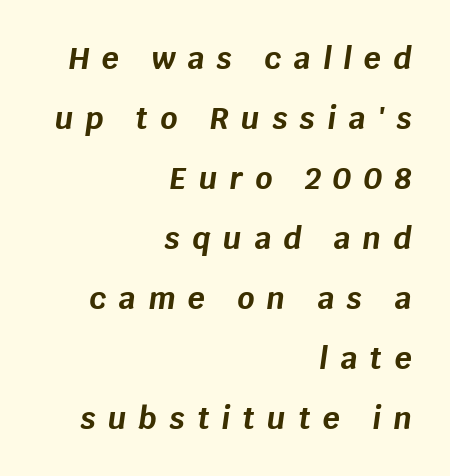
{"italic": "yes", "lean": "right", "slant_degrees": 8, "bold": "yes", "weight": "bold", "width": "normal", "stroke_contrast": "low", "x_height": "large", "monospaced": "no", "underline": "no", "align": "right", "line_spacing": "loose", "line_spacing_ratio": 2.0, "letter_spacing": "wide", "letter_spacing_em": 0.41, "glyph_px": 30}
